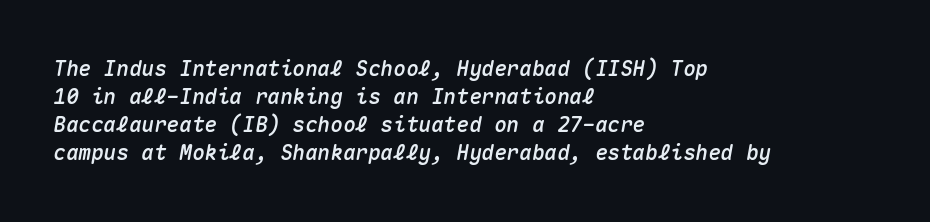
The space between consecutive lines is moderate. The baseline area is clear. This sample uses an oblique cut, with every glyph tilted off the vertical. Notice how the passage keeps a crisp vertical edge on the left only. Honestly, the letter spacing is just normal — you wouldn't notice it.
